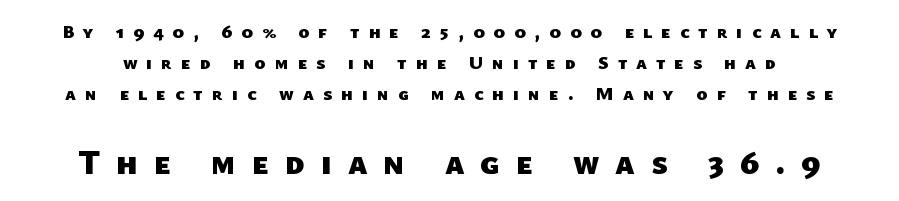
The image shows 34 px heavy sans-serif type; set normal line spacing (1.64x), unusually wide letter spacing (+0.47 em), not underlined; the second (bottom) block is 1.79x larger; low stroke contrast and a medium x-height.
